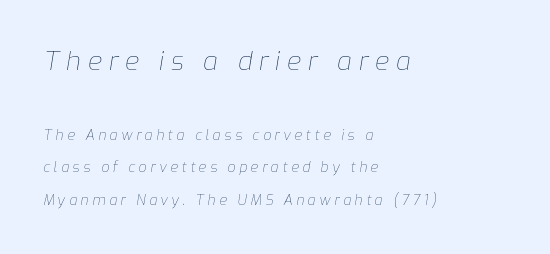
Q: Is the text bold? A: No.
Q: Is the text italic (slanted)? A: Yes, it leans right by about 9 degrees.
Q: Is the text underlined? A: No.
Q: How is the paragraph aligned? A: Left-aligned.
Q: Is the spacing between letters normal or unusually wide? A: Unusually wide.
Q: Is the spacing between lines tight, normal or loose? A: Loose.
Q: Which block of text is set in a larger size, the first (top) or the second (bottom)? A: The first (top) one.
